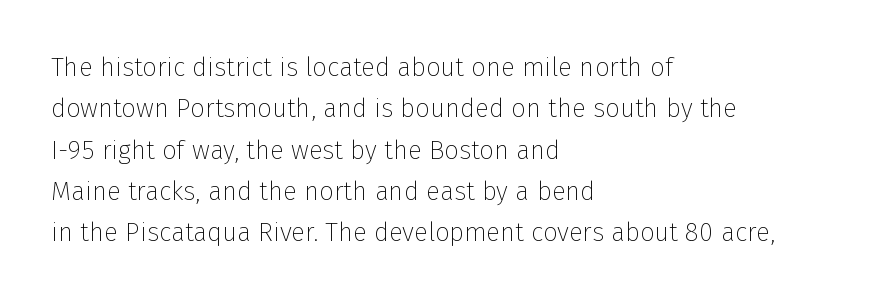
Q: Is the text bold? A: No.
Q: Is the text italic (slanted)? A: No, it is upright.
Q: Is the text underlined? A: No.
Q: How is the paragraph aligned? A: Left-aligned.
Q: Is the spacing between letters normal or unusually wide? A: Normal.
Q: Is the spacing between lines tight, normal or loose? A: Normal.
